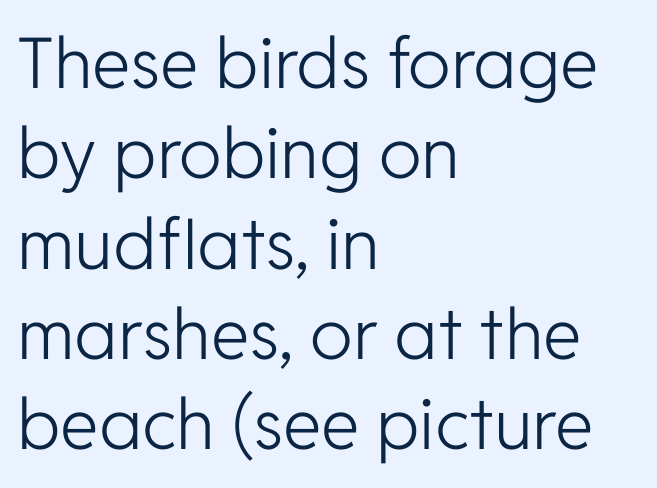
The image shows 70 px light sans-serif type, upright; set left-aligned, normal line spacing (1.29x), normal letter spacing, not underlined; low stroke contrast and a medium x-height.
